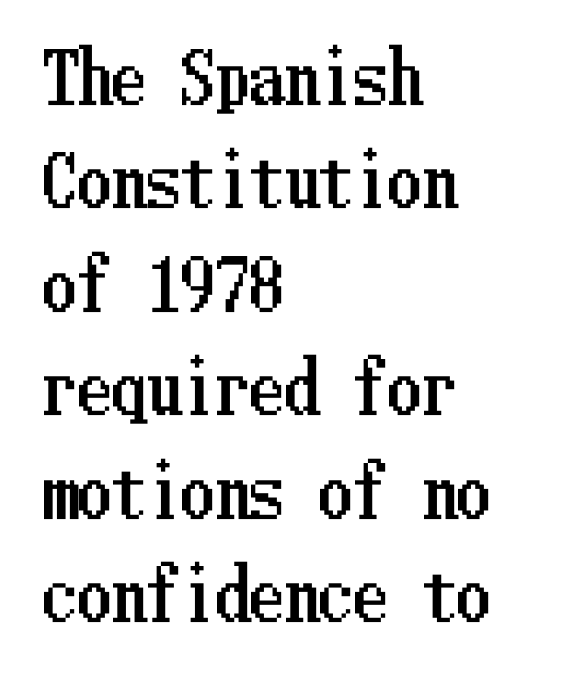
Standard letterfit; no display-style spreading of the glyphs. Leading matches the norm, producing a regular column. Nope, not italic — everything's standing straight. Horizontally, the lines are justified to the leading edge only. Each row of text sits above clean, open space.
